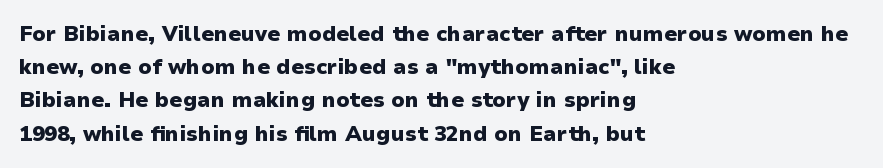
{"italic": "no", "bold": "yes", "underline": "no", "align": "left", "line_spacing": "normal", "line_spacing_ratio": 1.58, "letter_spacing": "normal", "letter_spacing_em": 0.0, "glyph_px": 21}
